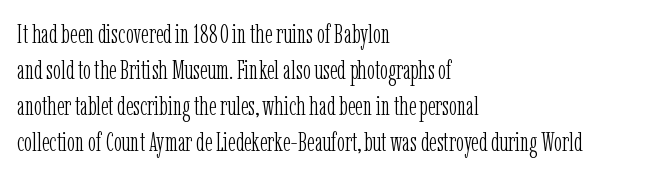
{"italic": "no", "bold": "no", "underline": "no", "align": "left", "line_spacing": "normal", "line_spacing_ratio": 1.33, "letter_spacing": "normal", "letter_spacing_em": 0.0, "glyph_px": 27}
